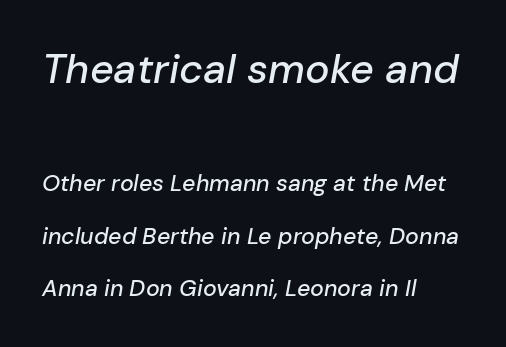
Q: Is the text italic (slanted)? A: Yes, it leans right by about 10 degrees.
Q: Is the text underlined? A: No.
Q: How is the paragraph aligned? A: Left-aligned.
Q: Is the spacing between letters normal or unusually wide? A: Normal.
Q: Is the spacing between lines tight, normal or loose? A: Loose.
Q: Which block of text is set in a larger size, the first (top) or the second (bottom)? A: The first (top) one.
Q: Width (condensed, normal, or wide)? A: Normal.
Q: Stroke contrast? A: Low.
Q: x-height? A: Medium.
Q: Monospaced? A: No.
